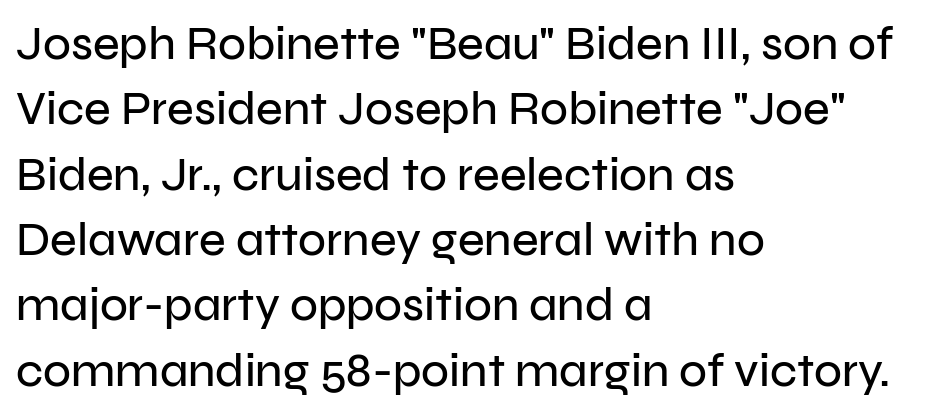
The image shows 46 px sans-serif type, upright; set left-aligned, normal line spacing (1.42x), normal letter spacing, not underlined; low stroke contrast and a medium x-height.
